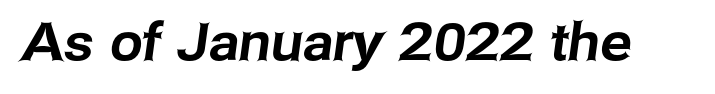
The image shows 52 px sans-serif type; set normal letter spacing, not underlined; low stroke contrast and a medium x-height.
